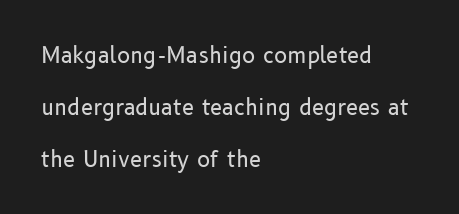
Vertical strokes here are truly vertical. Which margin do the lines hug? The left one — the right edge is uneven. These lines stand farther apart than default settings would place them. Between one letter and the next there's only the usual sliver of space. Rule under the text: the space is simply empty. Vertical stems look standard width or narrower in stroke.
